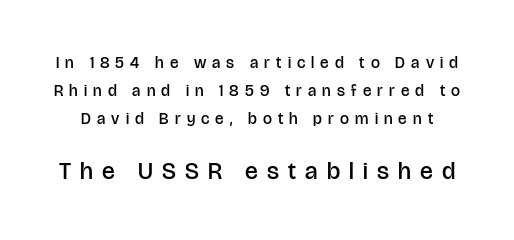
{"italic": "no", "bold": "semi", "underline": "no", "line_spacing_ratio": 1.75, "letter_spacing": "wide", "letter_spacing_em": 0.38, "larger_block": "second", "size_ratio": 1.5, "glyph_px": 24}
